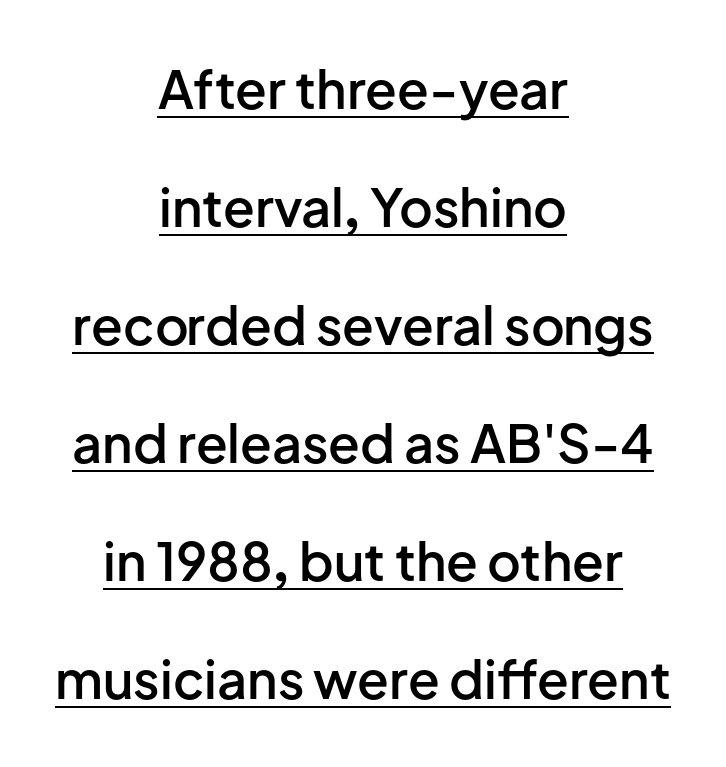
The image shows 52 px semibold sans-serif type, upright; set centered, loose line spacing (2.27x), normal letter spacing, underlined; low stroke contrast and a medium x-height.
